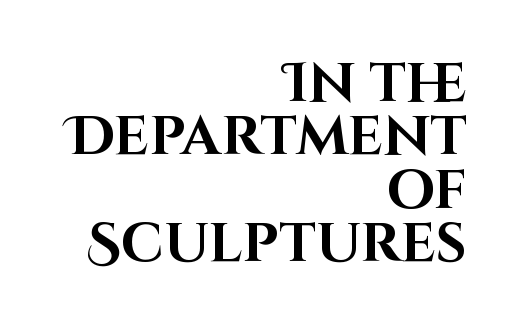
{"serif": "no", "italic": "no", "bold": "yes", "weight": "bold", "width": "normal", "stroke_contrast": "high", "x_height": "large", "monospaced": "no", "underline": "no", "align": "right", "line_spacing": "tight", "line_spacing_ratio": 0.97, "letter_spacing": "normal", "letter_spacing_em": 0.0, "glyph_px": 55}
